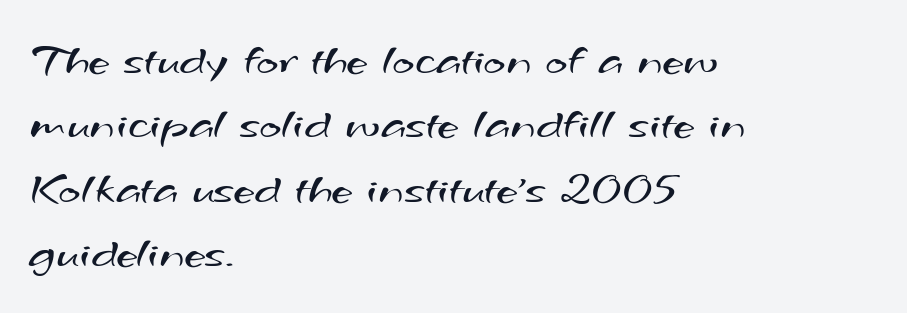
Q: Is the text bold? A: No.
Q: Is the typeface a serif or a sans-serif typeface? A: Sans-serif.
Q: Is the text underlined? A: No.
Q: How is the paragraph aligned? A: Left-aligned.
Q: Is the spacing between letters normal or unusually wide? A: Normal.
Q: Is the spacing between lines tight, normal or loose? A: Normal.
Q: Width (condensed, normal, or wide)? A: Wide.
Q: Stroke contrast? A: Medium.
Q: x-height? A: Small.
Q: Monospaced? A: No.
